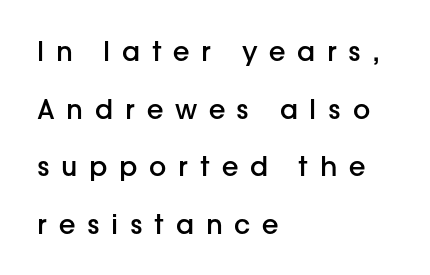
The lines are quadded left. Descender tails drop into unmarked territory. Vertical strokes here are truly vertical. The passage shown is semibold, sitting just below true bold.
